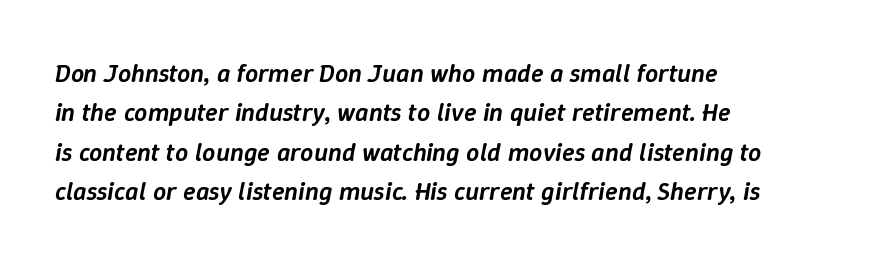
Q: Is the text bold? A: Semi-bold.
Q: Is the text italic (slanted)? A: Yes, it leans right by about 9 degrees.
Q: Is the text underlined? A: No.
Q: How is the paragraph aligned? A: Left-aligned.
Q: Is the spacing between letters normal or unusually wide? A: Normal.
Q: Is the spacing between lines tight, normal or loose? A: Normal.
